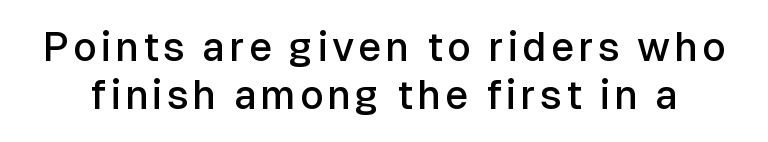
The face used here is a sans, in the tradition of grotesques and geometrics. A somewhat darkened texture: the type is semibold rather than bold. Spacing verdict: proportional, widths tailored to each character. Tall strokes in this sample are plumb rather than angled.
